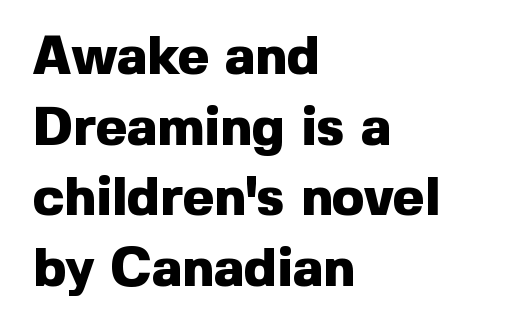
{"serif": "no", "italic": "no", "bold": "yes", "weight": "heavy", "width": "normal", "x_height": "medium", "monospaced": "no", "underline": "no", "align": "left", "line_spacing": "normal", "line_spacing_ratio": 1.31, "letter_spacing": "normal", "letter_spacing_em": 0.0, "glyph_px": 54}
